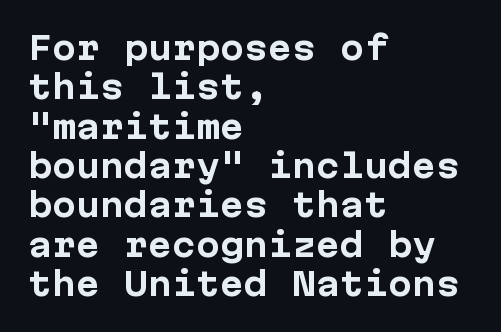
{"serif": "no", "italic": "no", "bold": "yes", "weight": "bold", "width": "normal", "stroke_contrast": "low", "x_height": "medium", "monospaced": "yes", "underline": "no", "align": "left", "line_spacing_ratio": 1.23, "letter_spacing": "normal", "letter_spacing_em": 0.0, "glyph_px": 32}
